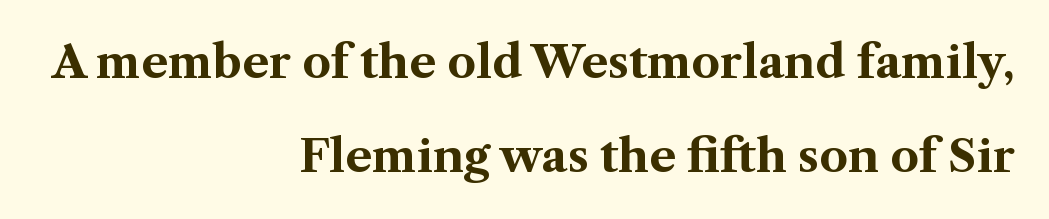
{"serif": "yes", "italic": "no", "bold": "yes", "weight": "bold", "width": "normal", "stroke_contrast": "medium", "x_height": "medium", "monospaced": "no", "underline": "no", "align": "right", "line_spacing": "loose", "line_spacing_ratio": 2.1, "letter_spacing": "normal", "letter_spacing_em": 0.0, "glyph_px": 45}
